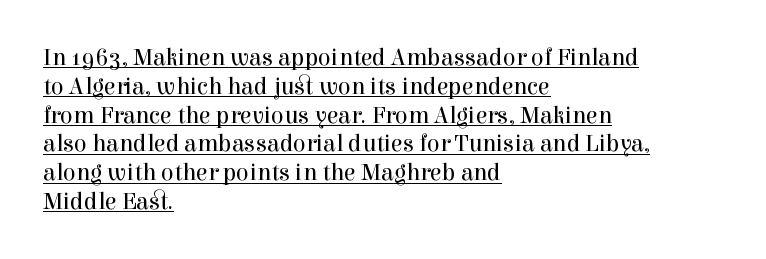
The type sits square on the baseline with zero lean. Nothing heavy about these letters — not bold at all. Notice how the passage keeps a crisp vertical edge on the left only. This rendering features underlined lettering.
